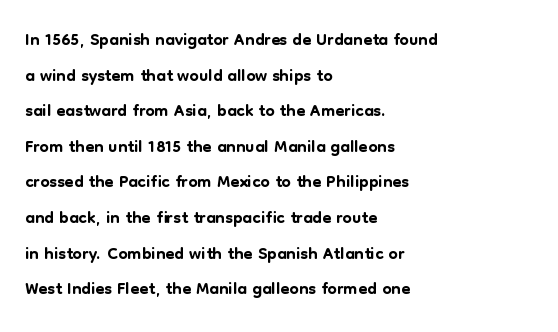
Compared with a centered layout, this one pins lines to the left instead. These lines were composed using upright roman letters. The type is set solid horizontally, with unmodified tracking. Vertical spacing — default. A bare baseline throughout the passage.
